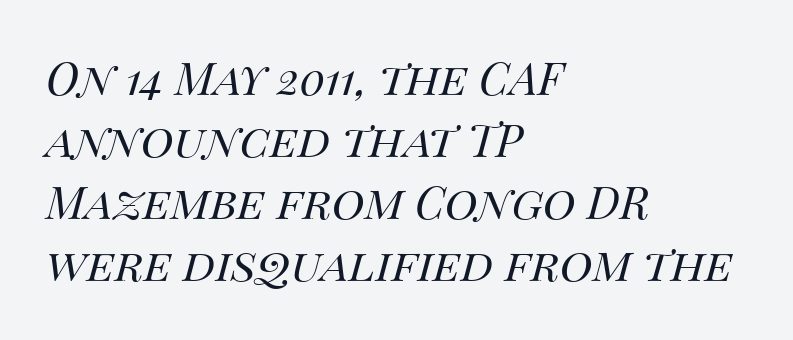
{"italic": "yes", "lean": "right", "slant_degrees": 14, "bold": "no", "weight": "regular", "width": "normal", "stroke_contrast": "medium", "x_height": "large", "monospaced": "no", "underline": "no", "align": "left", "line_spacing": "normal", "line_spacing_ratio": 1.38, "letter_spacing": "normal", "letter_spacing_em": 0.0, "glyph_px": 45}
